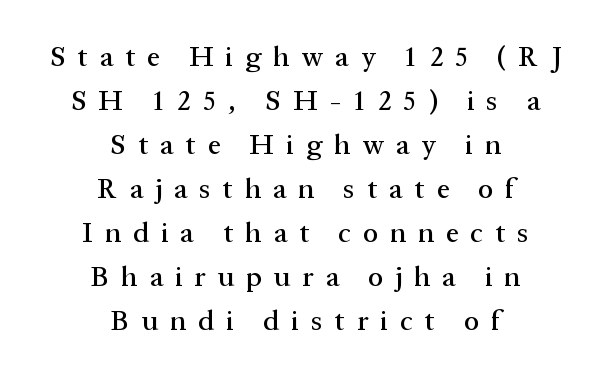
The image shows 28 px serif type, upright; set centered, normal line spacing (1.57x), unusually wide letter spacing (+0.43 em), not underlined; medium stroke contrast and a medium x-height.
